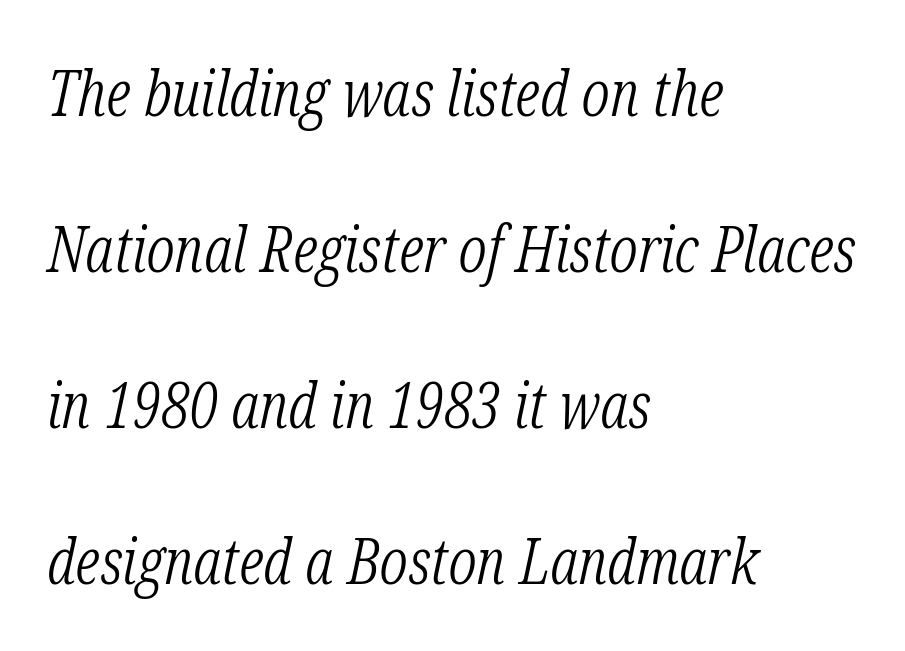
Q: Is the text bold? A: No.
Q: Is the text italic (slanted)? A: Yes, it leans right by about 12 degrees.
Q: Is the typeface a serif or a sans-serif typeface? A: Serif.
Q: Is the text underlined? A: No.
Q: How is the paragraph aligned? A: Left-aligned.
Q: Is the spacing between letters normal or unusually wide? A: Normal.
Q: Is the spacing between lines tight, normal or loose? A: Loose.
Q: Width (condensed, normal, or wide)? A: Condensed.
Q: Stroke contrast? A: Low.
Q: x-height? A: Medium.
Q: Monospaced? A: No.
